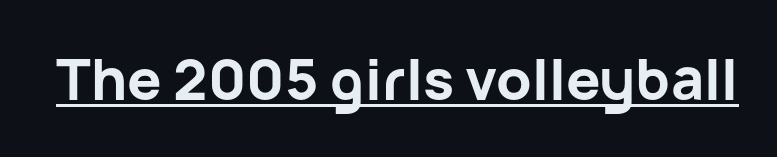
Q: Is the text bold? A: Yes.
Q: Is the text italic (slanted)? A: No, it is upright.
Q: Is the typeface a serif or a sans-serif typeface? A: Sans-serif.
Q: Is the text underlined? A: Yes.
Q: Is the spacing between letters normal or unusually wide? A: Normal.
Q: Width (condensed, normal, or wide)? A: Normal.
Q: Stroke contrast? A: Low.
Q: x-height? A: Medium.
Q: Monospaced? A: No.
